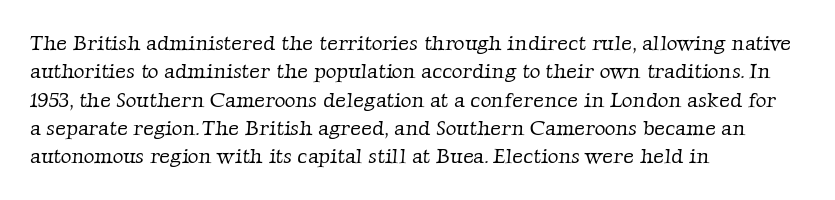
The image shows 21 px text type; set left-aligned, normal line spacing (1.35x), normal letter spacing, not underlined.
